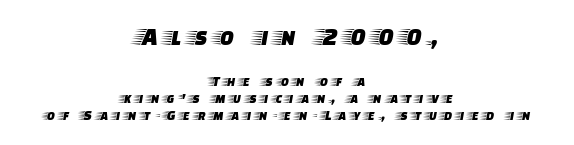
Q: Is the text italic (slanted)? A: Yes.
Q: Is the text underlined? A: No.
Q: How is the paragraph aligned? A: Centered.
Q: Is the spacing between letters normal or unusually wide? A: Unusually wide.
Q: Is the spacing between lines tight, normal or loose? A: Tight.
Q: Which block of text is set in a larger size, the first (top) or the second (bottom)? A: The first (top) one.
